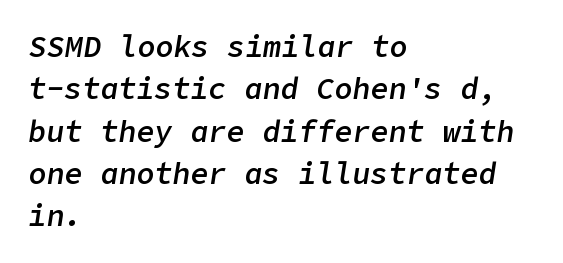
{"italic": "yes", "lean": "right", "slant_degrees": 9, "bold": "semi", "weight": "semibold", "width": "normal", "stroke_contrast": "low", "x_height": "medium", "underline": "no", "align": "left", "line_spacing": "normal", "line_spacing_ratio": 1.41, "letter_spacing": "normal", "letter_spacing_em": 0.0, "glyph_px": 30}
